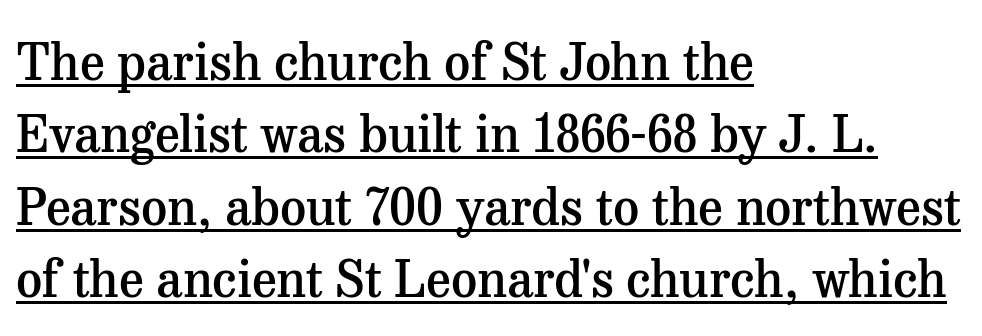
Q: Is the text bold? A: Semi-bold.
Q: Is the text italic (slanted)? A: No, it is upright.
Q: Is the typeface a serif or a sans-serif typeface? A: Serif.
Q: Is the text underlined? A: Yes.
Q: How is the paragraph aligned? A: Left-aligned.
Q: Is the spacing between letters normal or unusually wide? A: Normal.
Q: Is the spacing between lines tight, normal or loose? A: Normal.
Q: Width (condensed, normal, or wide)? A: Normal.
Q: Stroke contrast? A: Medium.
Q: x-height? A: Medium.
Q: Monospaced? A: No.
